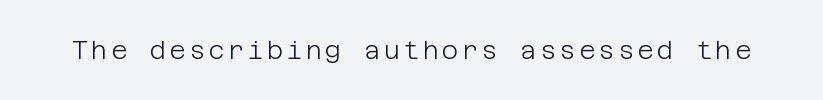
The image shows 25 px text type, upright; set not underlined.
